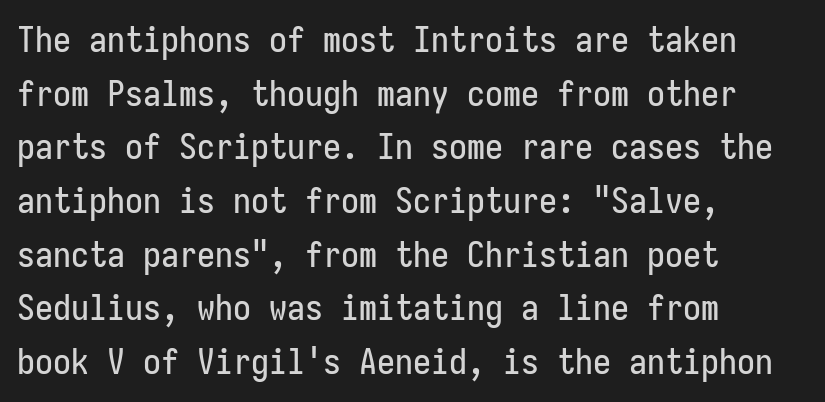
{"serif": "no", "italic": "no", "width": "condensed", "stroke_contrast": "low", "x_height": "medium", "monospaced": "yes", "underline": "no", "align": "left", "line_spacing": "normal", "line_spacing_ratio": 1.49, "letter_spacing": "normal", "letter_spacing_em": 0.0, "glyph_px": 36}
